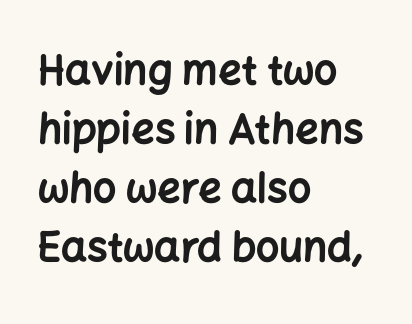
The image shows 41 px bold sans-serif type, upright; set left-aligned, normal line spacing (1.44x), normal letter spacing, not underlined; low stroke contrast and a medium x-height.
